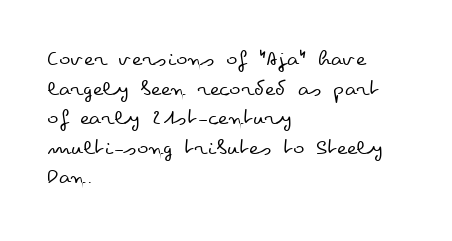
Words appear dense and cohesive because spacing is normal. Stem width sits at or under what a default text font uses. Honestly, there is no underline to notice here at all. The lettering stays uniformly vertical, giving the passage a roman look.
